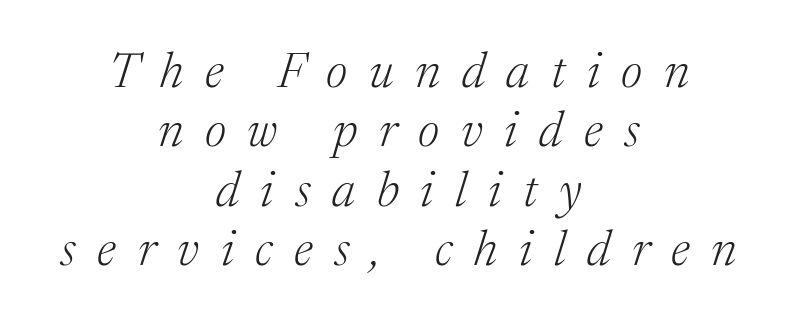
{"serif": "yes", "italic": "yes", "lean": "right", "slant_degrees": 17, "bold": "no", "weight": "light", "width": "normal", "stroke_contrast": "medium", "x_height": "medium", "monospaced": "no", "underline": "no", "align": "center", "line_spacing_ratio": 1.19, "letter_spacing": "wide", "letter_spacing_em": 0.43, "glyph_px": 50}
